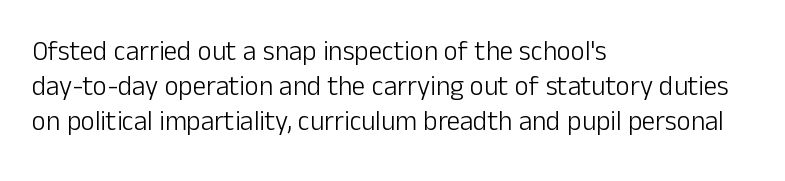
The image shows 27 px text type, upright; set left-aligned, normal line spacing (1.3x), normal letter spacing, not underlined.
